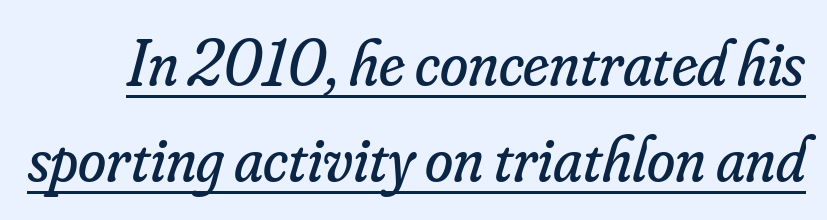
The rendering uses the underline text-decoration. This sample uses an oblique cut, with every glyph tilted off the vertical. Is the stroke heavy? The answer is a plain regular-or-lighter. Tracking value appears to be zero — textbook default spacing. Each new line begins a customary step beneath the previous one.
